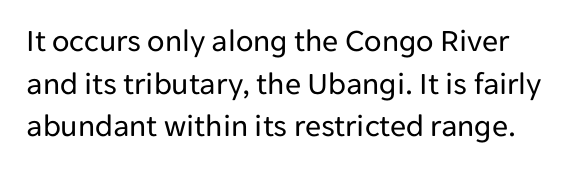
The image shows 32 px regular-weight sans-serif type, upright; set normal line spacing (1.33x), normal letter spacing, not underlined; low stroke contrast and a medium x-height.
